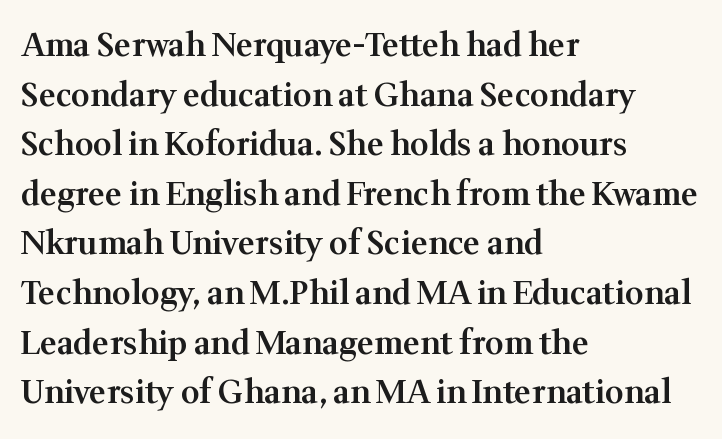
{"serif": "yes", "italic": "no", "bold": "semi", "weight": "semibold", "width": "normal", "stroke_contrast": "medium", "x_height": "medium", "monospaced": "no", "underline": "no", "align": "left", "line_spacing": "normal", "line_spacing_ratio": 1.55, "letter_spacing": "normal", "letter_spacing_em": 0.0, "glyph_px": 32}
